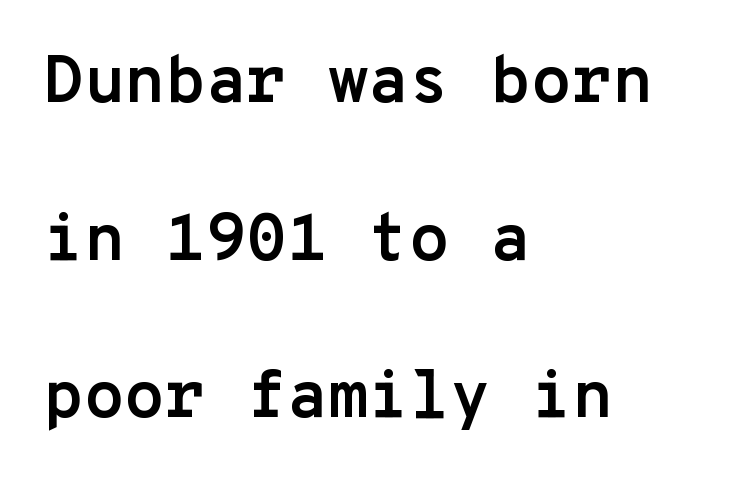
The font family rendered here belongs to the sans-serif group. You could count columns in this text — the font is strictly monospaced. The compositor pushed each line to the left boundary. In terms of posture, this sample is upright.
